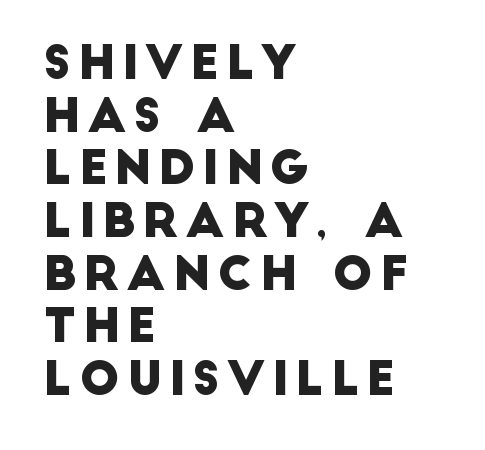
{"serif": "no", "width": "normal", "stroke_contrast": "low", "x_height": "large", "monospaced": "no", "underline": "no", "align": "left", "line_spacing": "tight", "line_spacing_ratio": 1.12, "glyph_px": 47}
